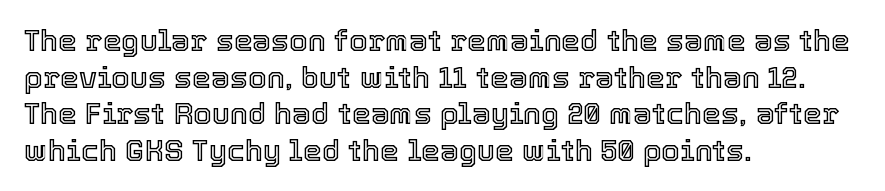
{"italic": "no", "width": "normal", "x_height": "medium", "monospaced": "no", "underline": "no", "align": "left", "line_spacing_ratio": 1.22, "letter_spacing": "normal", "letter_spacing_em": 0.0, "glyph_px": 30}
